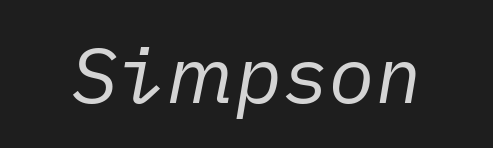
{"italic": "yes", "lean": "right", "slant_degrees": 10, "bold": "no", "weight": "regular", "width": "normal", "stroke_contrast": "low", "x_height": "medium", "underline": "no", "letter_spacing": "normal", "letter_spacing_em": 0.0, "glyph_px": 78}
